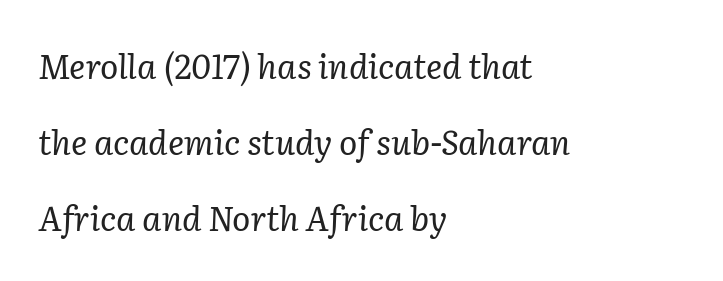
{"serif": "yes", "italic": "yes", "lean": "right", "slant_degrees": 2, "bold": "no", "weight": "regular", "width": "normal", "stroke_contrast": "low", "x_height": "medium", "monospaced": "no", "underline": "no", "align": "left", "line_spacing": "loose", "line_spacing_ratio": 2.24, "letter_spacing": "normal", "letter_spacing_em": 0.0, "glyph_px": 34}
